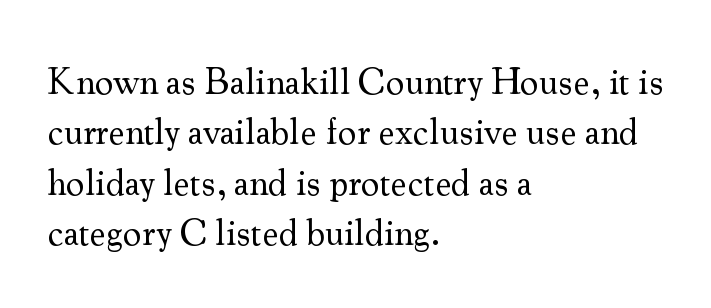
Q: Is the text bold? A: No.
Q: Is the text italic (slanted)? A: No, it is upright.
Q: Is the typeface a serif or a sans-serif typeface? A: Serif.
Q: Is the text underlined? A: No.
Q: How is the paragraph aligned? A: Left-aligned.
Q: Is the spacing between letters normal or unusually wide? A: Normal.
Q: Is the spacing between lines tight, normal or loose? A: Normal.
Q: Width (condensed, normal, or wide)? A: Normal.
Q: Stroke contrast? A: Medium.
Q: x-height? A: Small.
Q: Monospaced? A: No.
